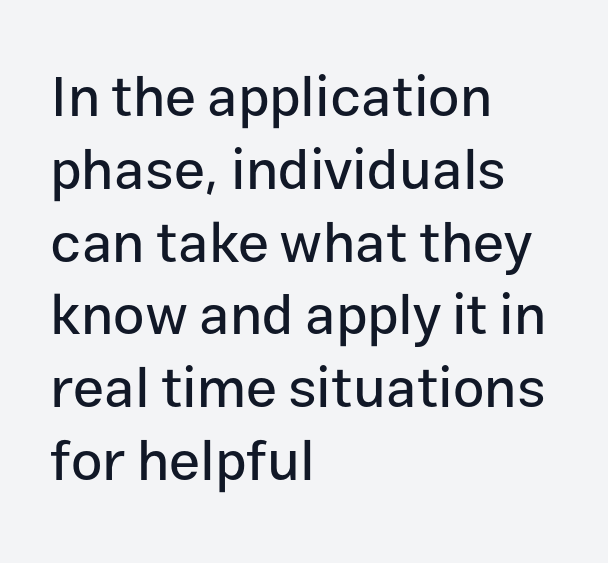
The rendering uses natural spacing where letterforms have individual widths. Type without underlining. Italic? Not at all — the glyphs are vertical. Typeset ragged right — the left edge is the straight one.
